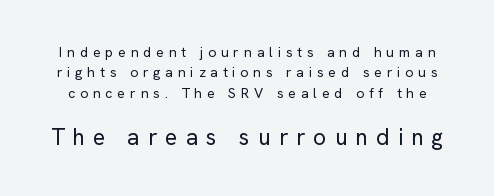
Q: Is the text bold? A: No.
Q: Is the text italic (slanted)? A: No, it is upright.
Q: Is the text underlined? A: No.
Q: Is the spacing between letters normal or unusually wide? A: Unusually wide.
Q: Is the spacing between lines tight, normal or loose? A: Normal.
Q: Which block of text is set in a larger size, the first (top) or the second (bottom)? A: The second (bottom) one.
